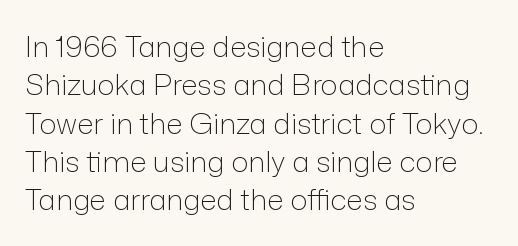
{"serif": "no", "italic": "no", "bold": "no", "weight": "light", "width": "normal", "stroke_contrast": "low", "x_height": "medium", "monospaced": "no", "underline": "no", "align": "left", "line_spacing": "normal", "line_spacing_ratio": 1.32, "letter_spacing": "normal", "letter_spacing_em": 0.0, "glyph_px": 29}
